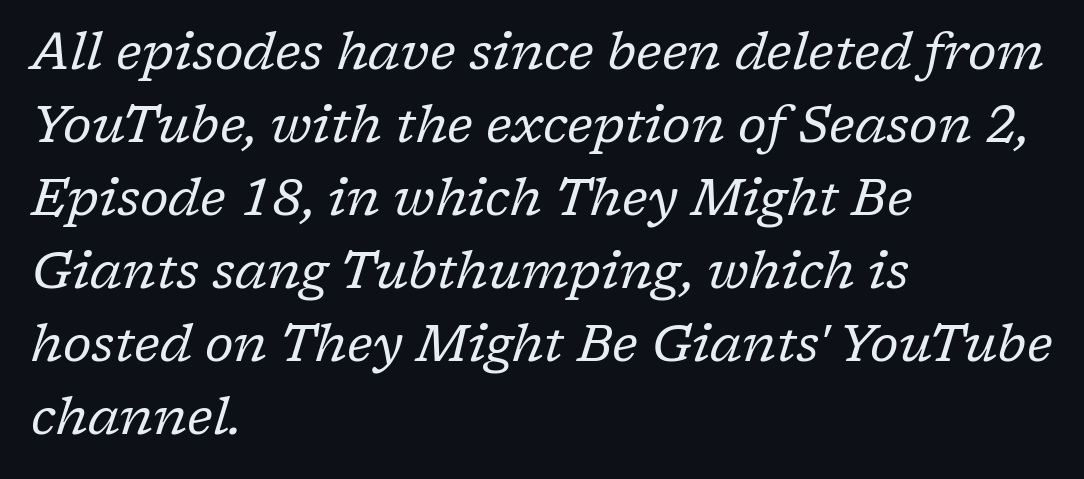
Q: Is the text bold? A: No.
Q: Is the text italic (slanted)? A: Yes, it leans right by about 17 degrees.
Q: Is the typeface a serif or a sans-serif typeface? A: Serif.
Q: Is the text underlined? A: No.
Q: How is the paragraph aligned? A: Left-aligned.
Q: Is the spacing between letters normal or unusually wide? A: Normal.
Q: Is the spacing between lines tight, normal or loose? A: Normal.
Q: Width (condensed, normal, or wide)? A: Normal.
Q: Stroke contrast? A: Low.
Q: x-height? A: Medium.
Q: Monospaced? A: No.
